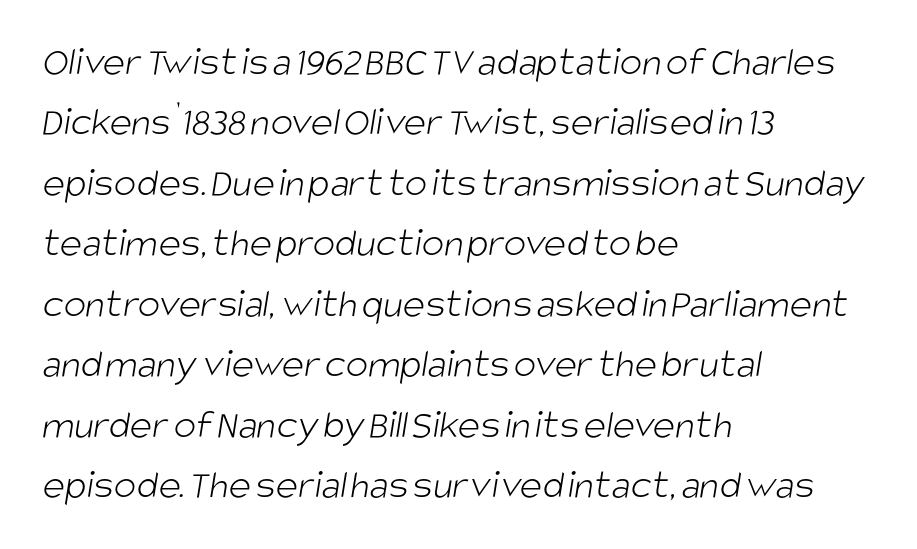
Every row of glyphs begins at an identical x-position on the left. This sample uses plain, unmodified letter spacing. The foot of each line stays bare and open. The passage shown is typed in a proportional face where columns would drift. This is not heavy type; no bold has been used.
